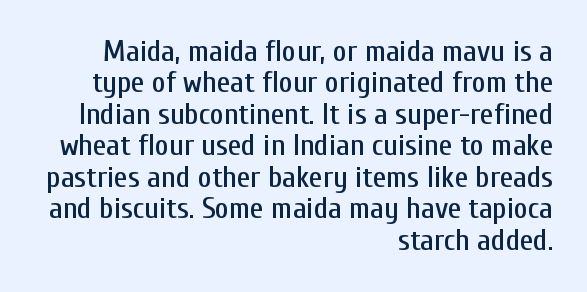
{"serif": "no", "italic": "no", "width": "condensed", "stroke_contrast": "low", "x_height": "medium", "monospaced": "no", "underline": "no", "align": "right", "line_spacing": "tight", "line_spacing_ratio": 1.05, "letter_spacing": "normal", "letter_spacing_em": 0.0, "glyph_px": 30}
